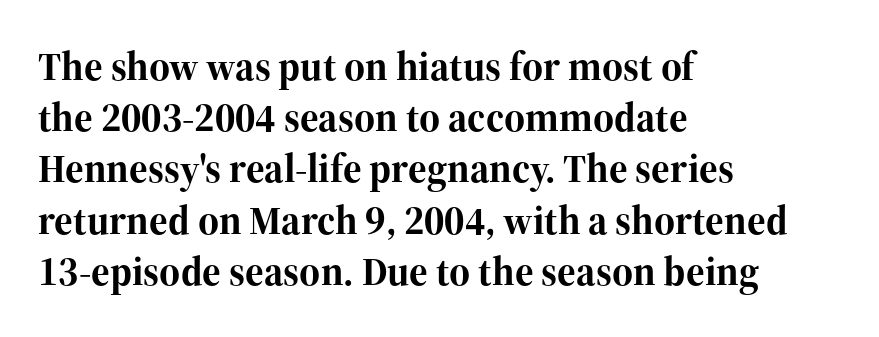
{"serif": "yes", "italic": "no", "bold": "yes", "weight": "bold", "width": "normal", "stroke_contrast": "high", "x_height": "medium", "monospaced": "no", "underline": "no", "align": "left", "line_spacing": "normal", "line_spacing_ratio": 1.28, "letter_spacing": "normal", "letter_spacing_em": 0.0, "glyph_px": 40}
